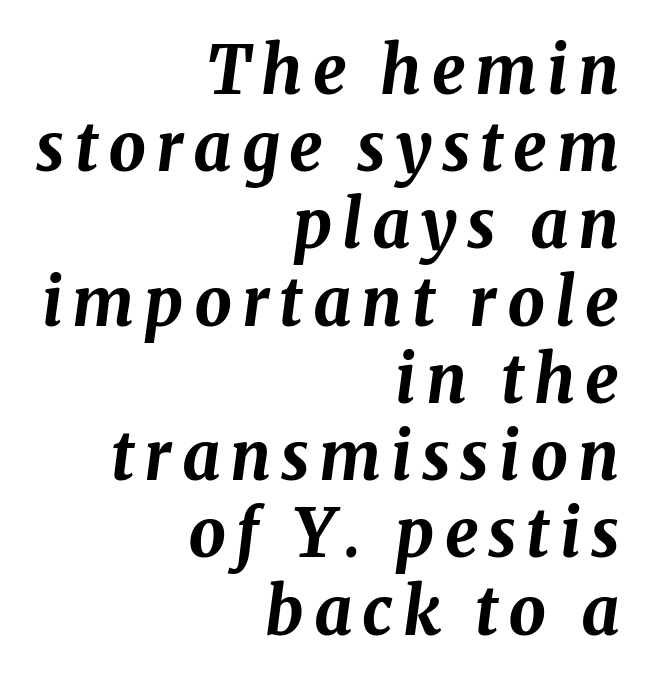
{"italic": "yes", "lean": "right", "slant_degrees": 8, "bold": "yes", "weight": "bold", "width": "normal", "stroke_contrast": "medium", "x_height": "medium", "monospaced": "no", "underline": "no", "align": "right", "line_spacing_ratio": 1.17, "glyph_px": 66}
